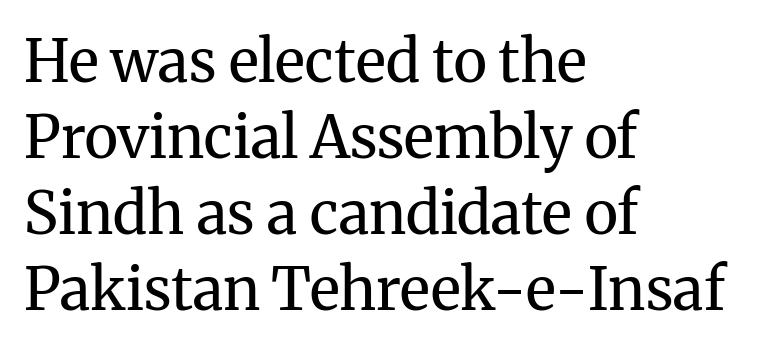
Is this a heavy cut? Hardly; it is regular or lighter. Do the characters align in a grid? No, the font is proportional. Baseline-to-baseline distance is the conventional proportion of letter height. Inter-character spacing is left at the font's built-in metrics. The baseline area is clear. Compared with a centered layout, this one pins lines to the left instead.
